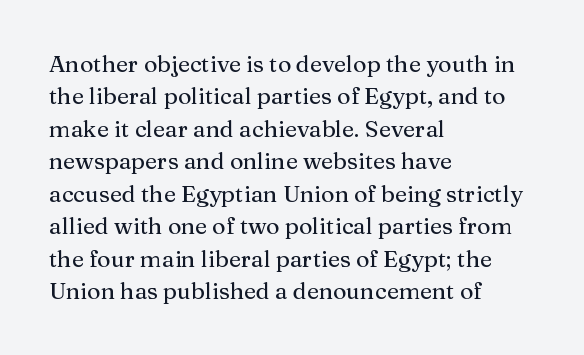
Rule under the text: the space is simply empty. Glyph-to-glyph distance matches everyday printed text. This block has exactly the height ordinary leading produces. Every character sits straight up, as roman type does. Teacher's note: observe the even left margin — that is flush-left alignment.
